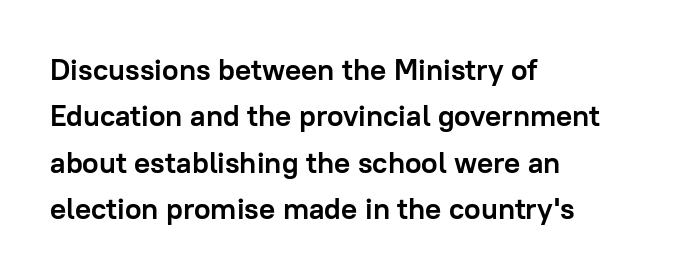
The strip under each line holds only bare page. The type is set solid horizontally, with unmodified tracking. Letterform terminals end flat and unadorned throughout the passage. These lines were composed using upright roman letters. Horizontally, the lines are justified to the leading edge only.
